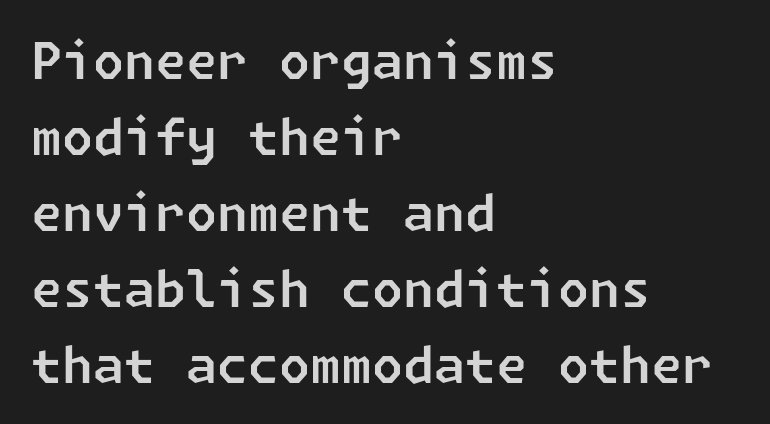
The image shows 50 px sans-serif type; set left-aligned, normal line spacing (1.52x), normal letter spacing, not underlined; low stroke contrast and a medium x-height.
